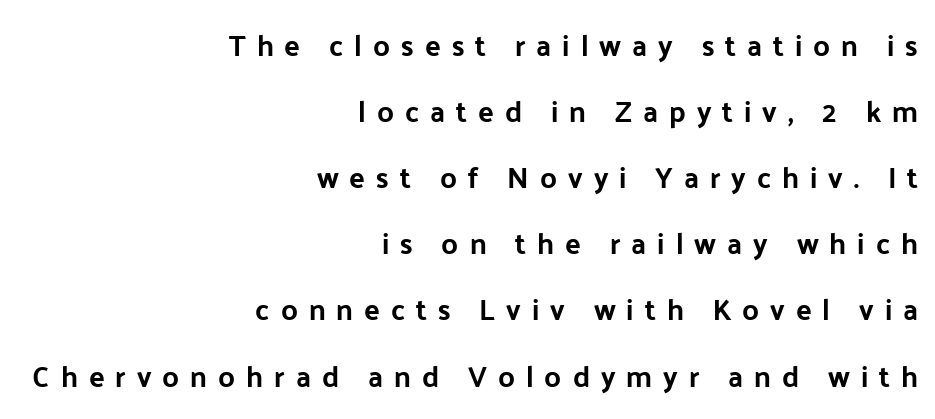
The image shows 29 px sans-serif type, upright; set right-aligned, loose line spacing (2.28x), unusually wide letter spacing (+0.38 em), not underlined; low stroke contrast and a medium x-height.
